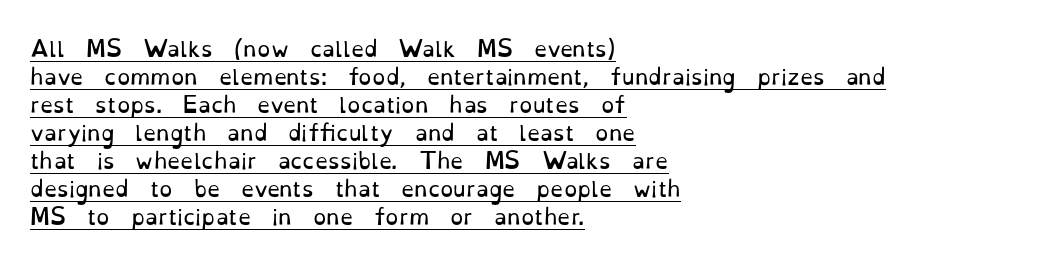
No extra ink here — the face is not bold. The line texture is even and compact thanks to regular tracking. The rendered words wear a rule along their underside. You can tell it's not italic because the verticals are truly vertical. Normally led — the rows are evenly, conventionally spaced.
